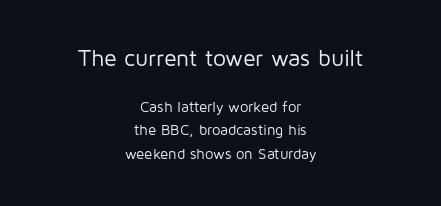
Q: Is the text bold? A: No.
Q: Is the text italic (slanted)? A: No, it is upright.
Q: Is the text underlined? A: No.
Q: How is the paragraph aligned? A: Centered.
Q: Is the spacing between letters normal or unusually wide? A: Normal.
Q: Is the spacing between lines tight, normal or loose? A: Normal.
Q: Which block of text is set in a larger size, the first (top) or the second (bottom)? A: The first (top) one.
